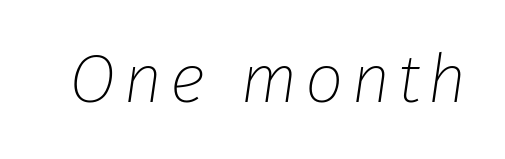
Q: Is the text bold? A: No.
Q: Is the text italic (slanted)? A: Yes, it leans right by about 8 degrees.
Q: Is the text underlined? A: No.
Q: Width (condensed, normal, or wide)? A: Normal.
Q: Stroke contrast? A: Low.
Q: x-height? A: Medium.
Q: Monospaced? A: No.
